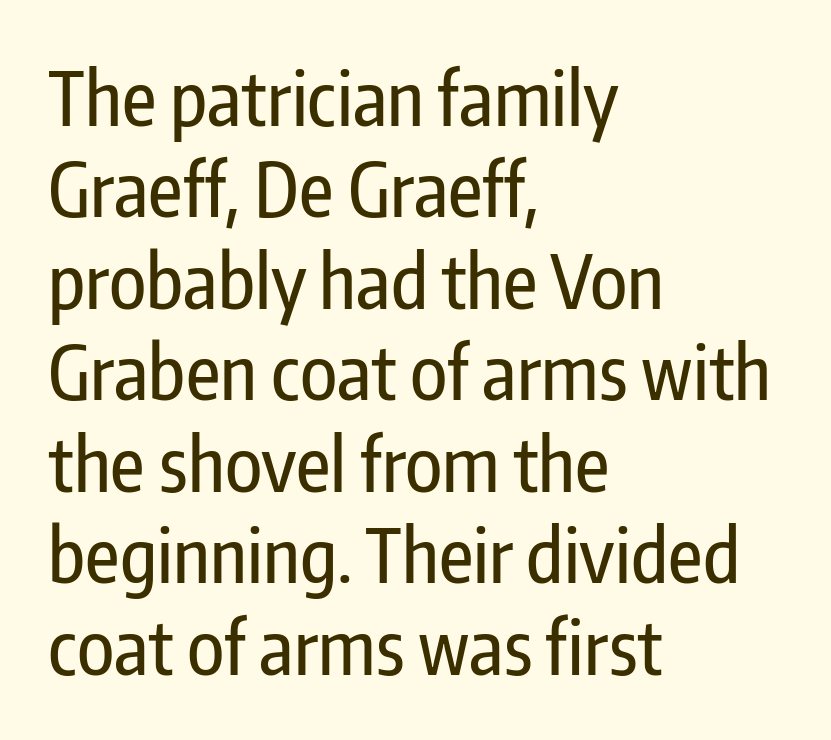
Q: Is the text italic (slanted)? A: No, it is upright.
Q: Is the typeface a serif or a sans-serif typeface? A: Sans-serif.
Q: Is the text underlined? A: No.
Q: How is the paragraph aligned? A: Left-aligned.
Q: Is the spacing between letters normal or unusually wide? A: Normal.
Q: Width (condensed, normal, or wide)? A: Condensed.
Q: Stroke contrast? A: Low.
Q: x-height? A: Medium.
Q: Monospaced? A: No.
